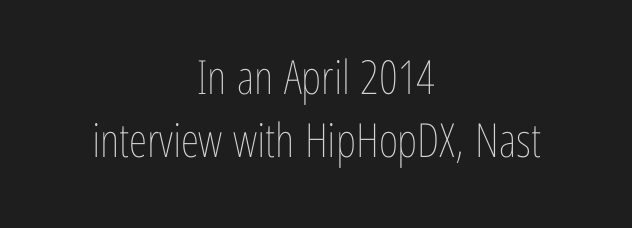
{"italic": "no", "bold": "no", "weight": "thin", "width": "condensed", "stroke_contrast": "low", "x_height": "medium", "monospaced": "no", "underline": "no", "align": "center", "line_spacing": "normal", "line_spacing_ratio": 1.33, "letter_spacing": "normal", "letter_spacing_em": 0.0, "glyph_px": 47}
